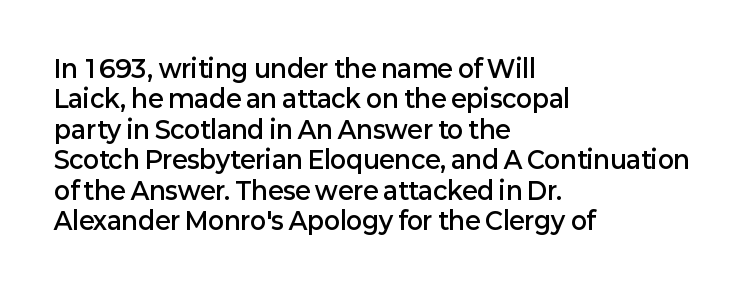
Q: Is the text bold? A: Semi-bold.
Q: Is the text italic (slanted)? A: No, it is upright.
Q: Is the text underlined? A: No.
Q: How is the paragraph aligned? A: Left-aligned.
Q: Is the spacing between letters normal or unusually wide? A: Normal.
Q: Is the spacing between lines tight, normal or loose? A: Normal.
